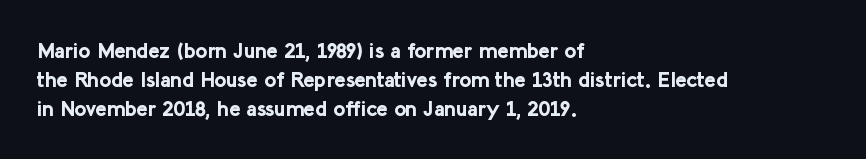
{"italic": "no", "bold": "yes", "underline": "no", "align": "left", "line_spacing": "normal", "line_spacing_ratio": 1.39, "letter_spacing": "normal", "letter_spacing_em": 0.0, "glyph_px": 21}
